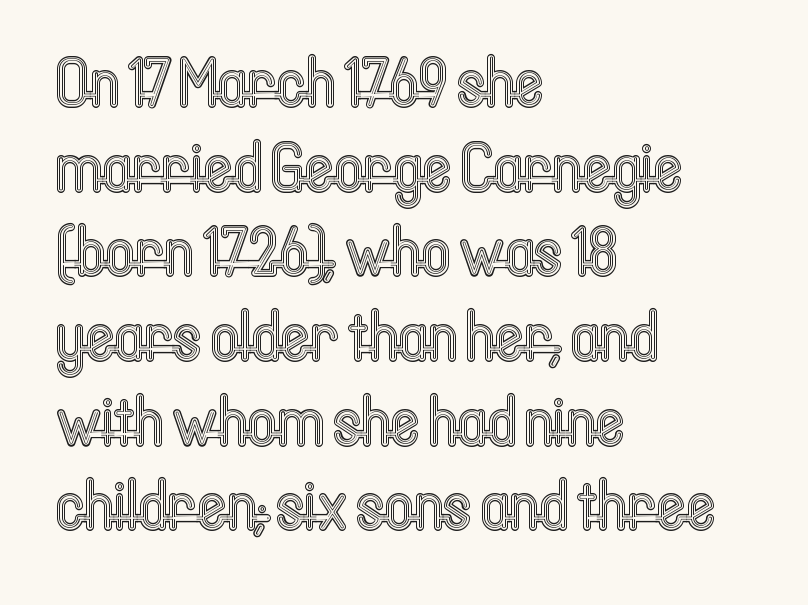
{"italic": "no", "width": "condensed", "x_height": "medium", "monospaced": "no", "underline": "no", "align": "left", "line_spacing_ratio": 1.21, "letter_spacing": "normal", "letter_spacing_em": 0.0, "glyph_px": 70}
